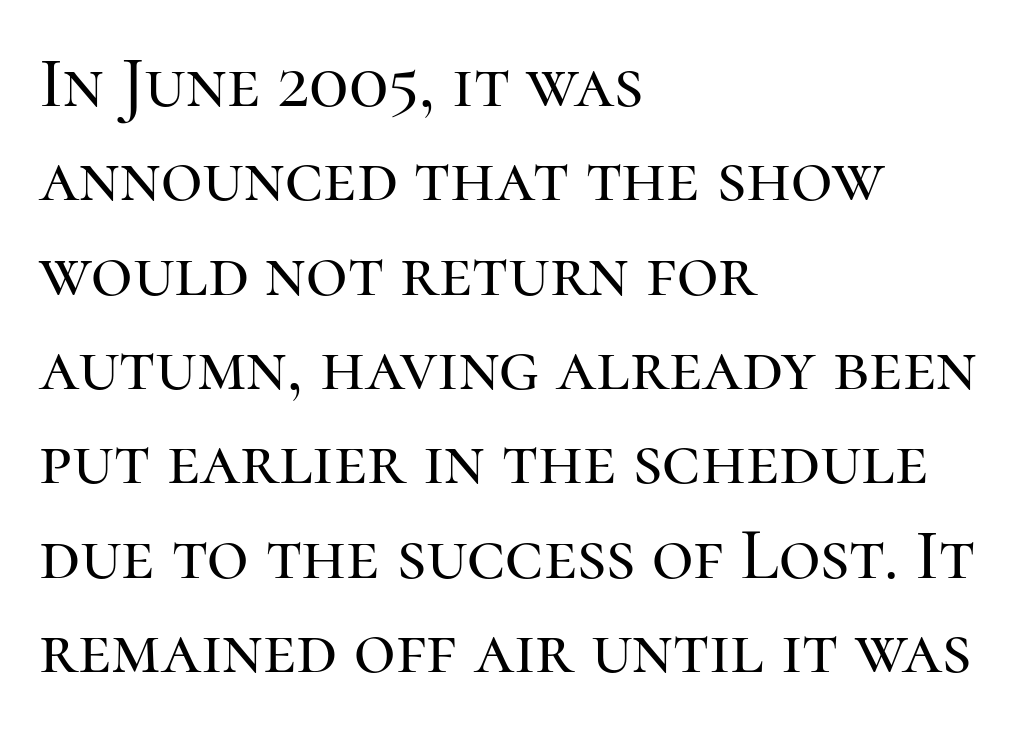
The lines are quadded left. Check under the words: just untouched page. Proportional: the letters do not fall into vertical columns. Default kerning and tracking; the words read as compact shapes.
